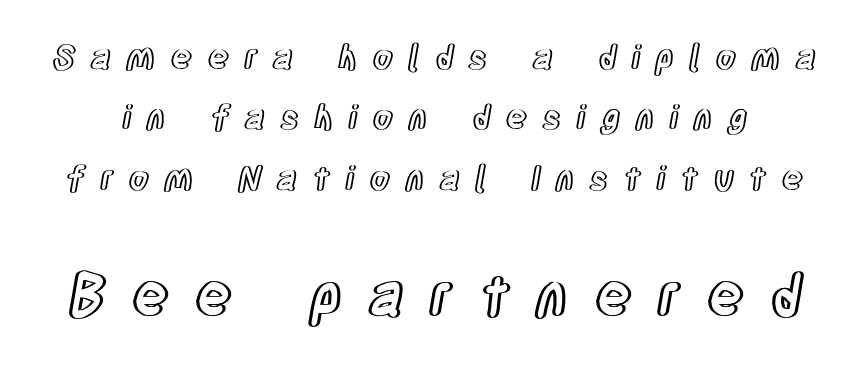
Q: Is the text italic (slanted)? A: Yes.
Q: Is the text underlined? A: No.
Q: Is the spacing between letters normal or unusually wide? A: Unusually wide.
Q: Which block of text is set in a larger size, the first (top) or the second (bottom)? A: The second (bottom) one.
Q: Width (condensed, normal, or wide)? A: Condensed.
Q: x-height? A: Large.
Q: Monospaced? A: No.
